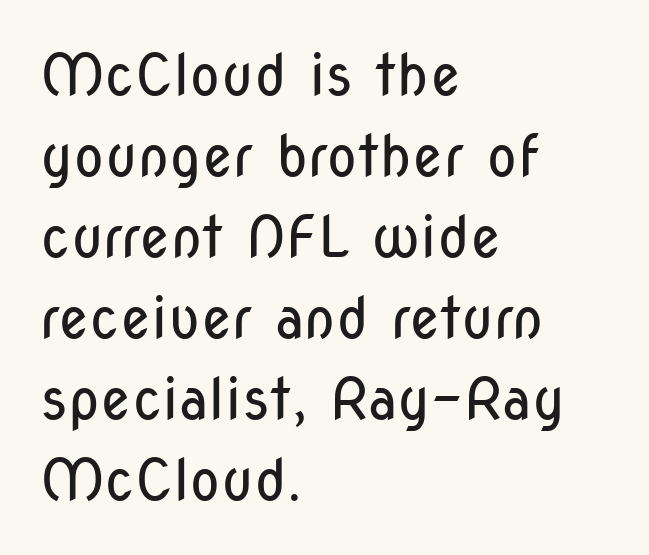
Q: Is the text bold? A: No.
Q: Is the text italic (slanted)? A: No, it is upright.
Q: Is the typeface a serif or a sans-serif typeface? A: Sans-serif.
Q: Is the text underlined? A: No.
Q: How is the paragraph aligned? A: Left-aligned.
Q: Is the spacing between letters normal or unusually wide? A: Normal.
Q: Is the spacing between lines tight, normal or loose? A: Normal.
Q: Width (condensed, normal, or wide)? A: Condensed.
Q: Stroke contrast? A: Low.
Q: x-height? A: Medium.
Q: Monospaced? A: No.
